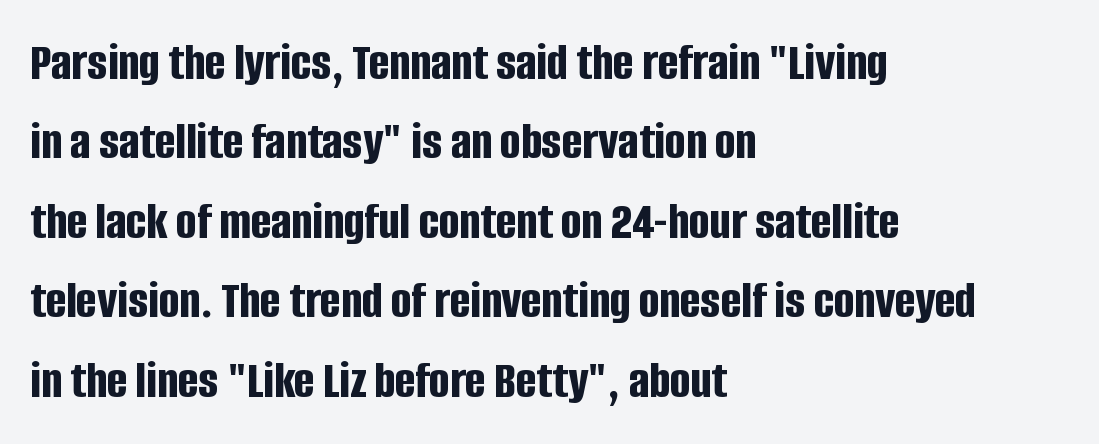
The image shows 54 px bold, condensed sans-serif type, upright; set left-aligned, normal line spacing (1.47x), normal letter spacing, not underlined; low stroke contrast and a large x-height.
